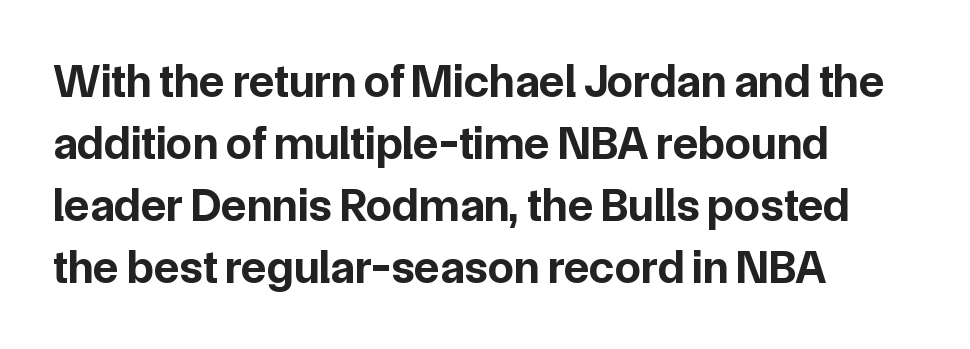
Q: Is the text bold? A: Yes.
Q: Is the text italic (slanted)? A: No, it is upright.
Q: Is the typeface a serif or a sans-serif typeface? A: Sans-serif.
Q: Is the text underlined? A: No.
Q: How is the paragraph aligned? A: Left-aligned.
Q: Is the spacing between letters normal or unusually wide? A: Normal.
Q: Is the spacing between lines tight, normal or loose? A: Normal.
Q: Width (condensed, normal, or wide)? A: Normal.
Q: Stroke contrast? A: Low.
Q: x-height? A: Medium.
Q: Monospaced? A: No.
